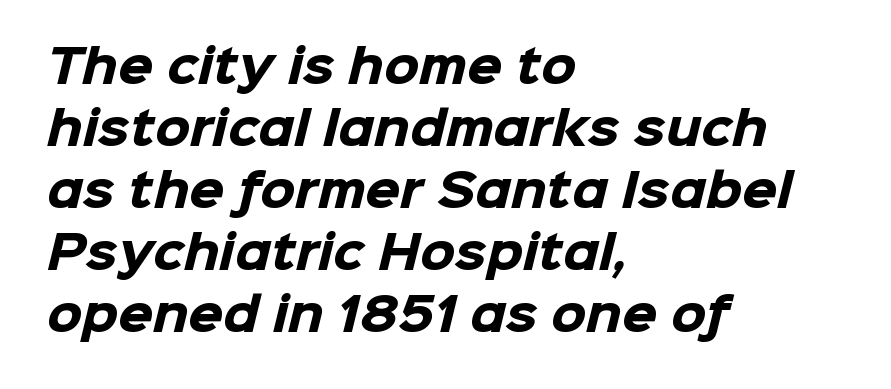
{"serif": "no", "bold": "yes", "weight": "heavy", "width": "normal", "stroke_contrast": "low", "x_height": "medium", "monospaced": "no", "underline": "no", "align": "left", "line_spacing": "normal", "line_spacing_ratio": 1.38, "letter_spacing": "normal", "letter_spacing_em": 0.0, "glyph_px": 45}
